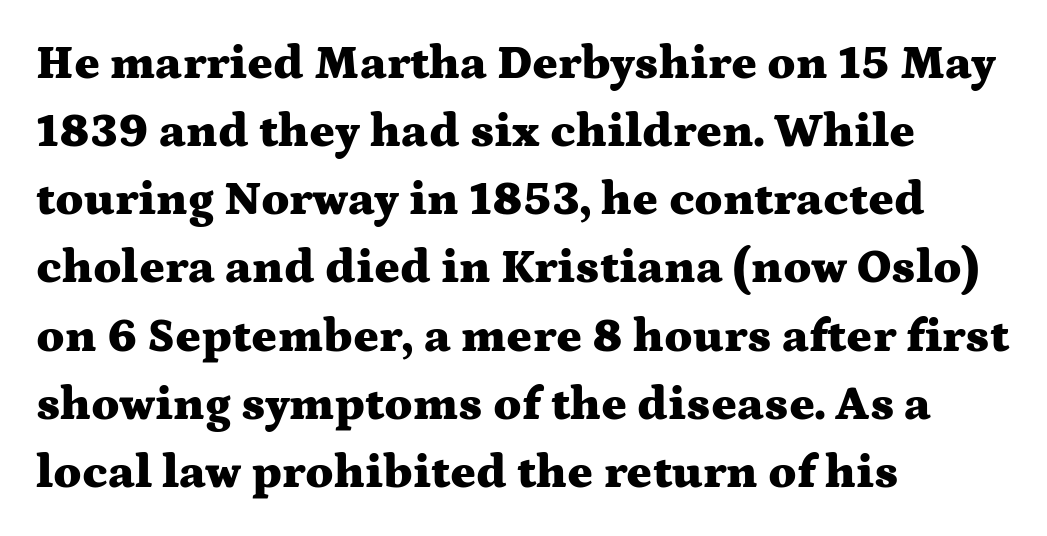
Q: Is the text bold? A: Yes.
Q: Is the text italic (slanted)? A: No, it is upright.
Q: Is the typeface a serif or a sans-serif typeface? A: Serif.
Q: Is the text underlined? A: No.
Q: How is the paragraph aligned? A: Left-aligned.
Q: Is the spacing between letters normal or unusually wide? A: Normal.
Q: Is the spacing between lines tight, normal or loose? A: Normal.
Q: Width (condensed, normal, or wide)? A: Wide.
Q: Stroke contrast? A: Medium.
Q: x-height? A: Medium.
Q: Monospaced? A: No.
